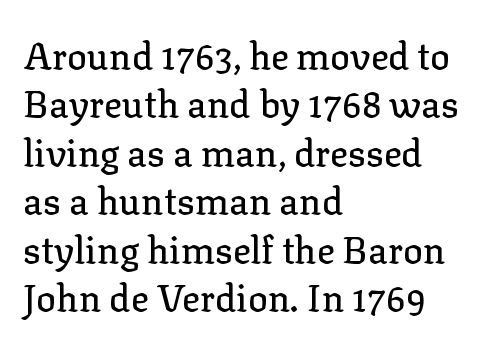
The image shows 37 px serif type, upright; set left-aligned, normal line spacing (1.31x), normal letter spacing, not underlined; low stroke contrast and a medium x-height.
